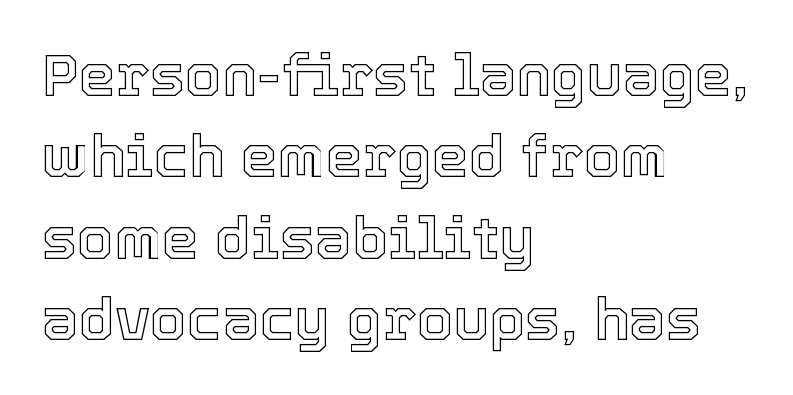
{"italic": "no", "width": "normal", "x_height": "medium", "monospaced": "no", "underline": "no", "align": "left", "line_spacing": "normal", "line_spacing_ratio": 1.38, "letter_spacing": "normal", "letter_spacing_em": 0.0, "glyph_px": 59}
